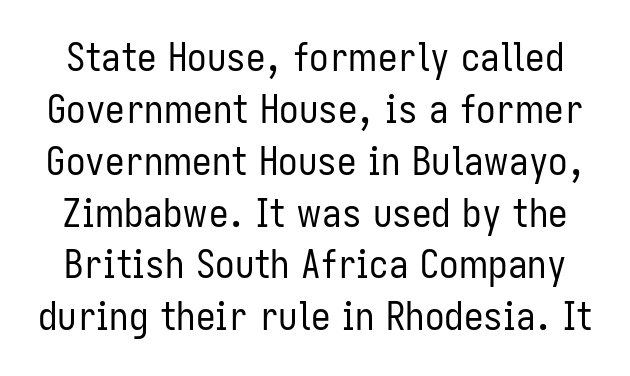
The passage shown has conventional tracking throughout. Serifs: no, the terminals of the letterforms are clean. Each stroke keeps to a modest, everyday thickness or less. Baseline-to-baseline distance is the conventional proportion of letter height.
